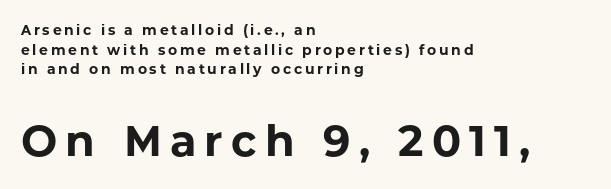
Stroke terminals: plain, sans-serif. Words float on clear page, feet unadorned. Is the lower block the larger one? Yes — the lower block carries the bigger type. Posture: vertical.
